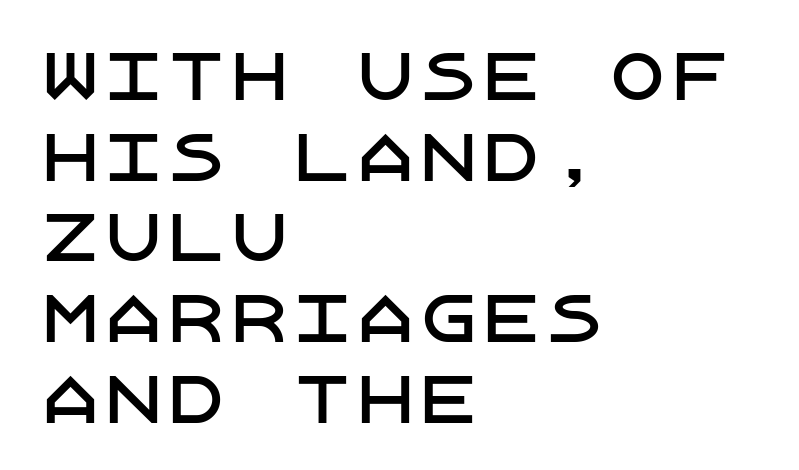
Q: Is the text italic (slanted)? A: No, it is upright.
Q: Is the typeface a serif or a sans-serif typeface? A: Sans-serif.
Q: Is the text underlined? A: No.
Q: How is the paragraph aligned? A: Left-aligned.
Q: Is the spacing between letters normal or unusually wide? A: Normal.
Q: Is the spacing between lines tight, normal or loose? A: Normal.
Q: Width (condensed, normal, or wide)? A: Normal.
Q: Stroke contrast? A: Low.
Q: x-height? A: Large.
